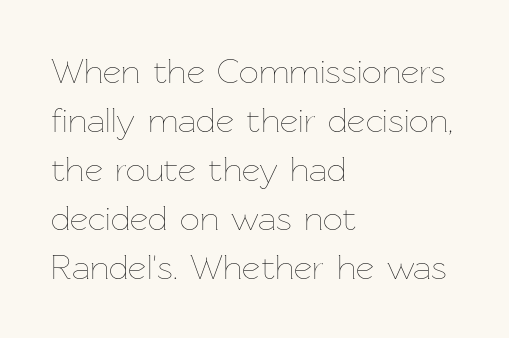
{"italic": "no", "bold": "no", "weight": "thin", "width": "normal", "stroke_contrast": "low", "x_height": "medium", "monospaced": "no", "underline": "no", "align": "left", "line_spacing": "normal", "line_spacing_ratio": 1.4, "letter_spacing": "normal", "letter_spacing_em": 0.0, "glyph_px": 35}
